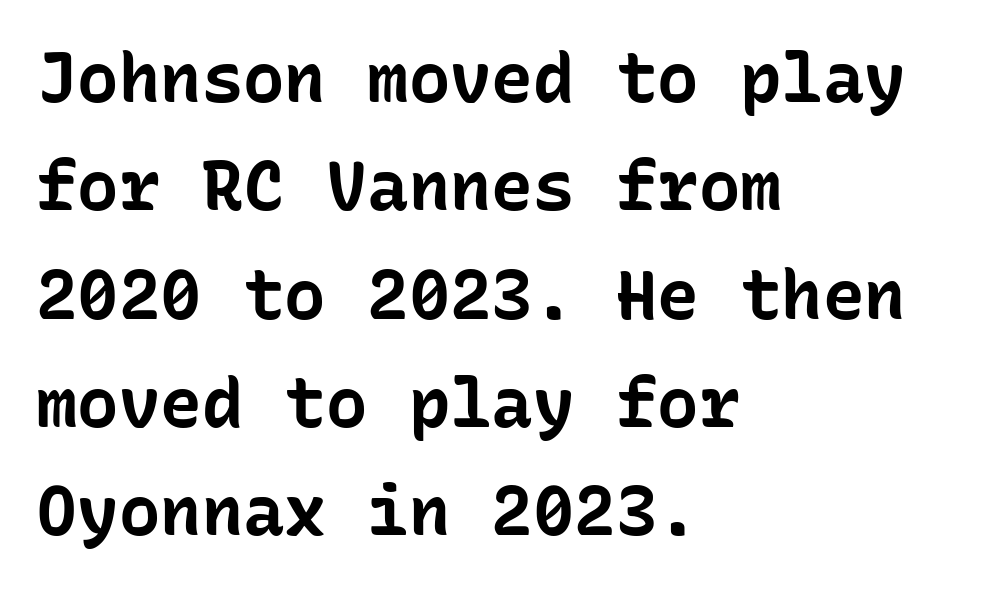
Q: Is the text bold? A: Yes.
Q: Is the text italic (slanted)? A: No, it is upright.
Q: Is the typeface a serif or a sans-serif typeface? A: Sans-serif.
Q: Is the text underlined? A: No.
Q: How is the paragraph aligned? A: Left-aligned.
Q: Is the spacing between letters normal or unusually wide? A: Normal.
Q: Is the spacing between lines tight, normal or loose? A: Normal.
Q: Width (condensed, normal, or wide)? A: Normal.
Q: Stroke contrast? A: Low.
Q: x-height? A: Medium.
Q: Monospaced? A: Yes.
